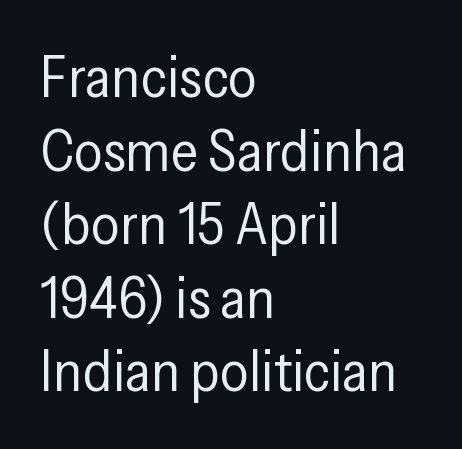
Q: Is the text bold? A: No.
Q: Is the text italic (slanted)? A: No, it is upright.
Q: Is the typeface a serif or a sans-serif typeface? A: Sans-serif.
Q: Is the text underlined? A: No.
Q: How is the paragraph aligned? A: Left-aligned.
Q: Is the spacing between letters normal or unusually wide? A: Normal.
Q: Is the spacing between lines tight, normal or loose? A: Normal.
Q: Width (condensed, normal, or wide)? A: Condensed.
Q: Stroke contrast? A: Low.
Q: x-height? A: Medium.
Q: Monospaced? A: No.
